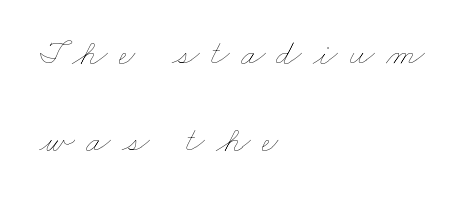
In CSS terms this would be text-align: left. Lines of text with bare space underneath. Summary of weight: not heavy and not bold. The lines are spread far apart with generous leading. Looks like regular typesetting: each glyph gets only the width it needs.
